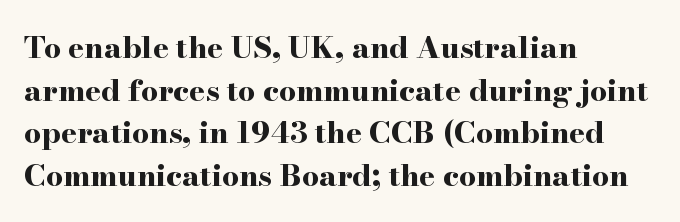
The image shows 30 px bold, wide serif type, upright; set left-aligned, normal line spacing (1.42x), normal letter spacing, not underlined; high stroke contrast and a small x-height.
